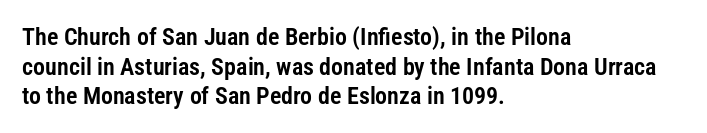
The rag falls on the right side of this text block. This sample uses an upright cut, with every glyph sitting square on the baseline. This sample uses plain, unmodified letter spacing. The strip under each line holds only bare page.
